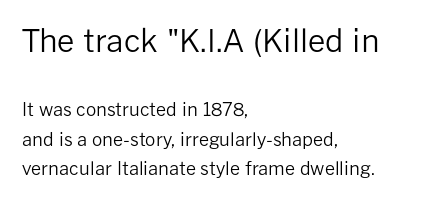
The image shows 31 px regular-weight sans-serif type, upright; set left-aligned, normal line spacing (1.65x), normal letter spacing, not underlined; the first (top) block is 1.72x larger; low stroke contrast and a medium x-height.
